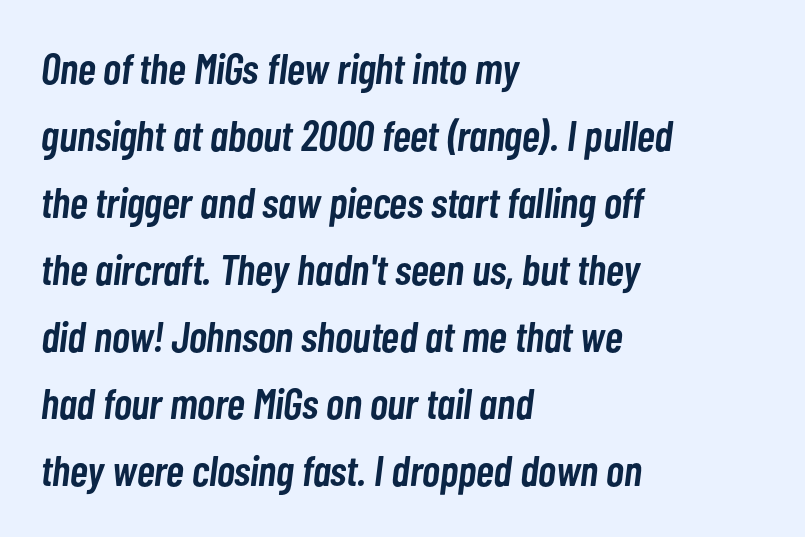
The image shows 43 px semibold, condensed type, italic (leaning right); set left-aligned, normal line spacing (1.56x), normal letter spacing, not underlined; low stroke contrast and a medium x-height.
